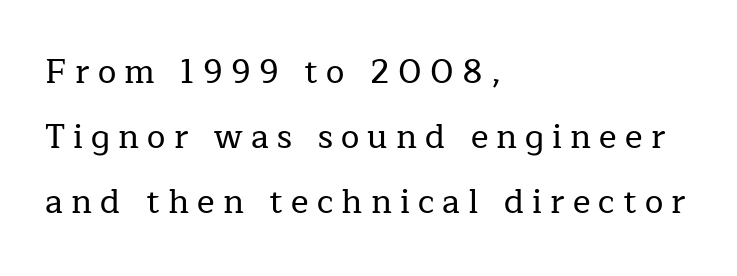
The image shows 33 px serif type, upright; set left-aligned, loose line spacing (1.97x), unusually wide letter spacing (+0.25 em), not underlined; low stroke contrast and a medium x-height.
